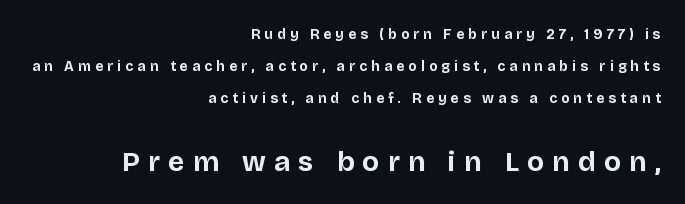
Q: Is the text bold? A: Yes.
Q: Is the text italic (slanted)? A: No, it is upright.
Q: Is the typeface a serif or a sans-serif typeface? A: Sans-serif.
Q: Is the text underlined? A: No.
Q: How is the paragraph aligned? A: Right-aligned.
Q: Is the spacing between letters normal or unusually wide? A: Unusually wide.
Q: Is the spacing between lines tight, normal or loose? A: Loose.
Q: Which block of text is set in a larger size, the first (top) or the second (bottom)? A: The second (bottom) one.
Q: Width (condensed, normal, or wide)? A: Normal.
Q: Stroke contrast? A: Low.
Q: x-height? A: Large.
Q: Monospaced? A: No.
